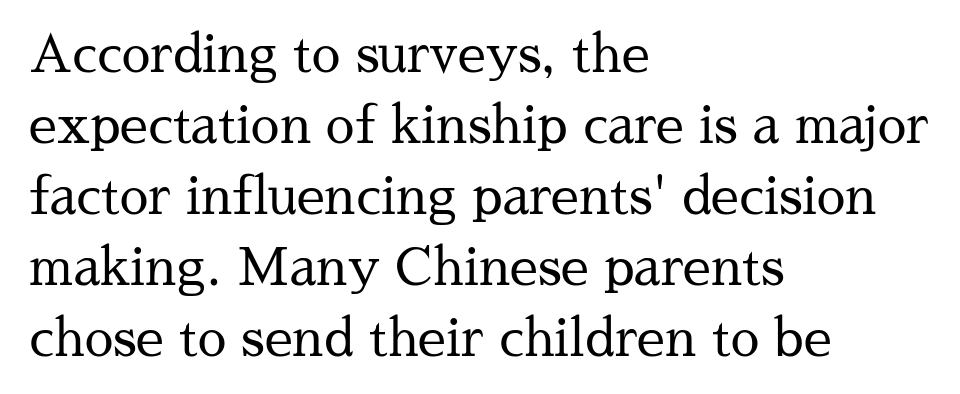
Q: Is the text bold? A: No.
Q: Is the text italic (slanted)? A: No, it is upright.
Q: Is the typeface a serif or a sans-serif typeface? A: Serif.
Q: Is the text underlined? A: No.
Q: How is the paragraph aligned? A: Left-aligned.
Q: Is the spacing between letters normal or unusually wide? A: Normal.
Q: Is the spacing between lines tight, normal or loose? A: Normal.
Q: Width (condensed, normal, or wide)? A: Normal.
Q: Stroke contrast? A: Medium.
Q: x-height? A: Medium.
Q: Monospaced? A: No.
